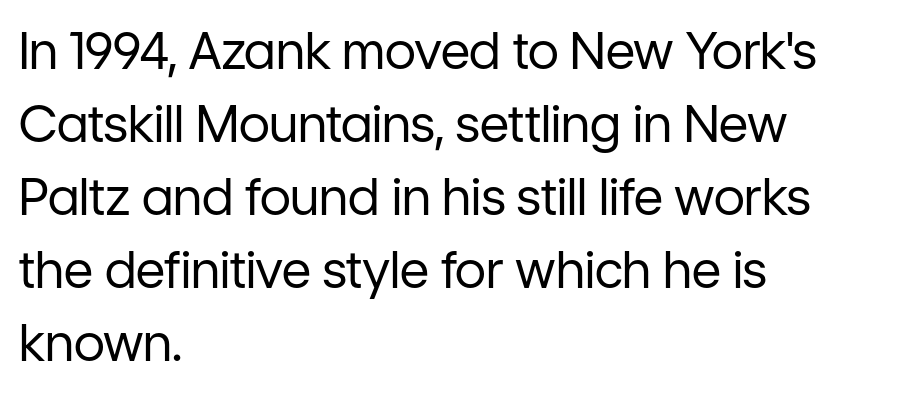
Q: Is the text bold? A: No.
Q: Is the text italic (slanted)? A: No, it is upright.
Q: Is the typeface a serif or a sans-serif typeface? A: Sans-serif.
Q: Is the text underlined? A: No.
Q: How is the paragraph aligned? A: Left-aligned.
Q: Is the spacing between letters normal or unusually wide? A: Normal.
Q: Is the spacing between lines tight, normal or loose? A: Normal.
Q: Width (condensed, normal, or wide)? A: Normal.
Q: Stroke contrast? A: Low.
Q: x-height? A: Medium.
Q: Monospaced? A: No.
